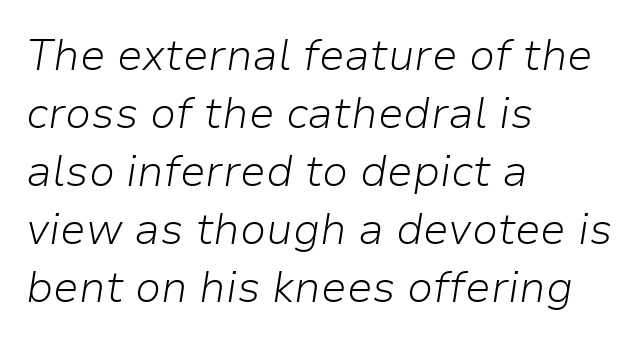
{"italic": "yes", "lean": "right", "slant_degrees": 9, "bold": "no", "weight": "light", "width": "normal", "stroke_contrast": "low", "x_height": "medium", "monospaced": "no", "underline": "no", "align": "left", "line_spacing": "normal", "line_spacing_ratio": 1.35, "letter_spacing": "normal", "letter_spacing_em": 0.0, "glyph_px": 43}
